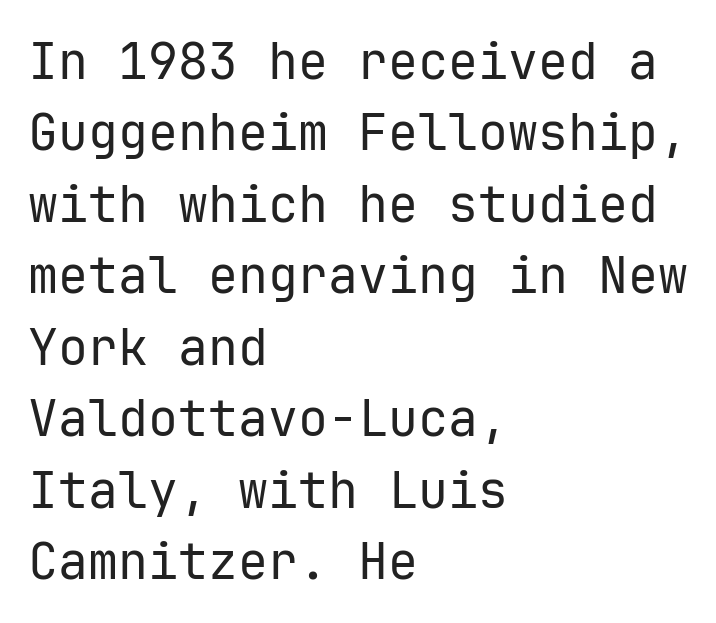
Q: Is the text bold? A: No.
Q: Is the text italic (slanted)? A: No, it is upright.
Q: Is the typeface a serif or a sans-serif typeface? A: Sans-serif.
Q: Is the text underlined? A: No.
Q: How is the paragraph aligned? A: Left-aligned.
Q: Is the spacing between letters normal or unusually wide? A: Normal.
Q: Is the spacing between lines tight, normal or loose? A: Normal.
Q: Width (condensed, normal, or wide)? A: Normal.
Q: Stroke contrast? A: Low.
Q: x-height? A: Medium.
Q: Monospaced? A: Yes.
